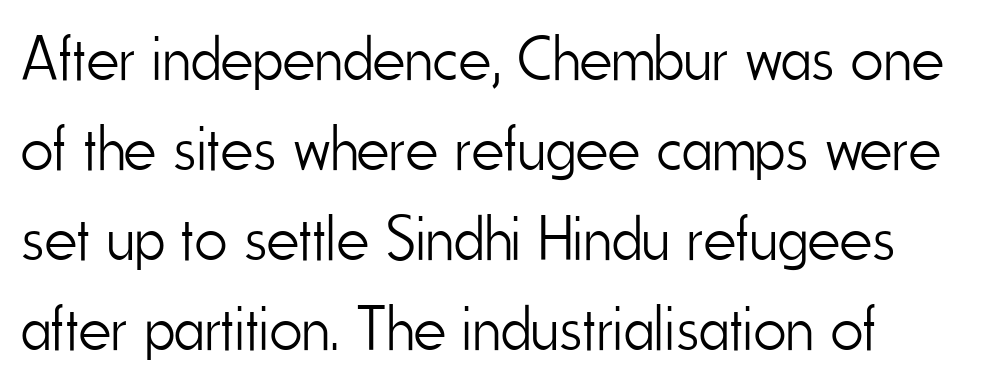
The image shows 63 px light, condensed sans-serif type, upright; set normal line spacing (1.43x), normal letter spacing, not underlined; low stroke contrast and a small x-height.
